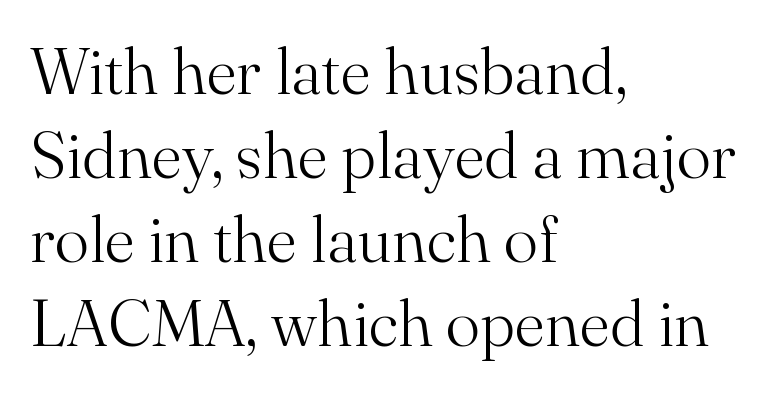
The image shows 65 px light serif type, upright; set left-aligned, normal line spacing (1.29x), normal letter spacing, not underlined; medium stroke contrast and a small x-height.
